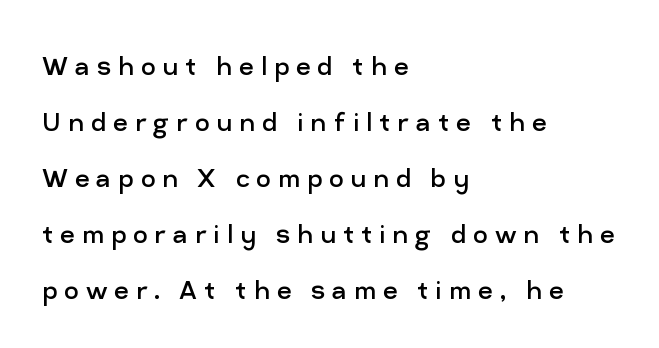
The lines in this sample share a left origin and differ only in where they stop. Rendered with straight, roman letterforms. The typeface chosen for these lines omits serifs. Each word looks stretched out because of the extra space between its letters. Beneath every word, the page is bare.
